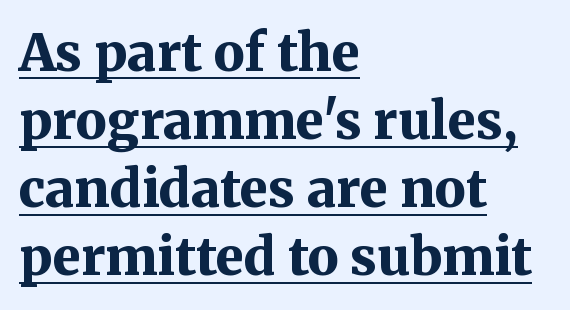
Q: Is the text bold? A: Yes.
Q: Is the text italic (slanted)? A: No, it is upright.
Q: Is the typeface a serif or a sans-serif typeface? A: Serif.
Q: Is the text underlined? A: Yes.
Q: How is the paragraph aligned? A: Left-aligned.
Q: Is the spacing between letters normal or unusually wide? A: Normal.
Q: Is the spacing between lines tight, normal or loose? A: Normal.
Q: Width (condensed, normal, or wide)? A: Normal.
Q: Stroke contrast? A: Medium.
Q: x-height? A: Medium.
Q: Monospaced? A: No.
